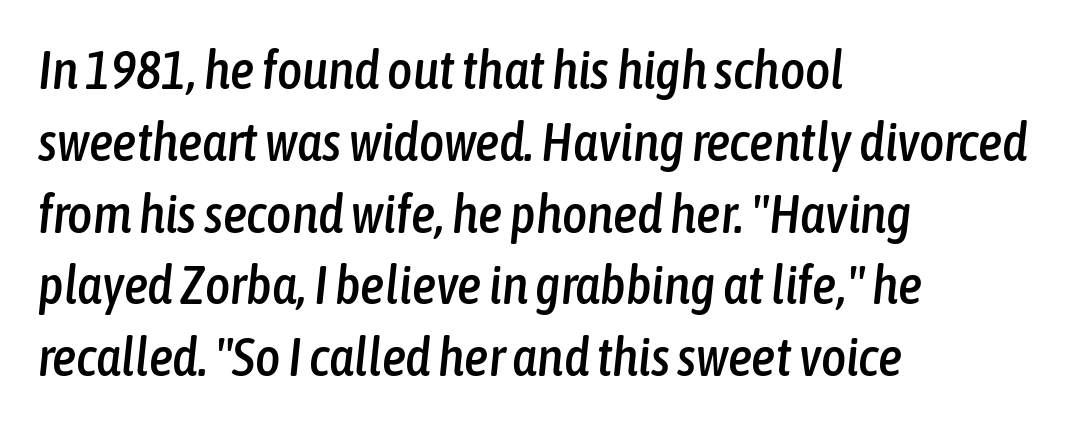
{"italic": "yes", "lean": "right", "slant_degrees": 6, "width": "condensed", "stroke_contrast": "low", "x_height": "medium", "monospaced": "no", "underline": "no", "align": "left", "line_spacing": "normal", "line_spacing_ratio": 1.33, "letter_spacing": "normal", "letter_spacing_em": 0.0, "glyph_px": 54}
